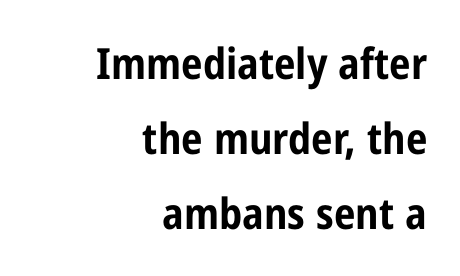
The characters look thick and weighty, a clear bold. This is sans-serif lettering, the kind often seen on screens and signage. Nobody touched the tracking dial on this one. Every row of glyphs terminates at an identical x-position on the right. Honestly, there is no underline to notice here at all. The letters stand straight up with perfectly vertical stems.
